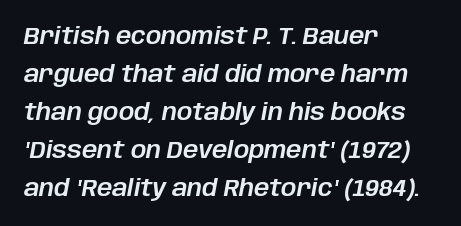
The passage shown is not underscored anywhere. The whole block is typeset with a tilt. The face used here is rendered with its standard letterfit. Honestly, the row spacing looks completely unremarkable. The setting favours the left margin, as ordinary paragraphs usually do.
